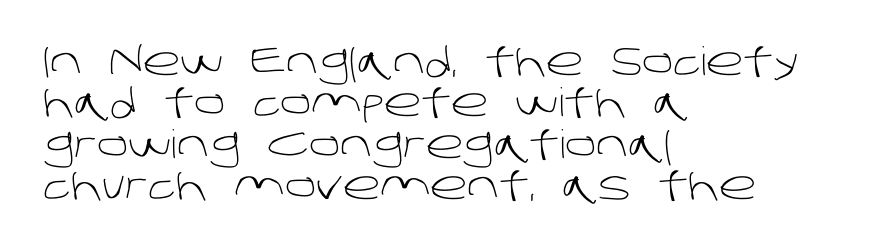
{"serif": "no", "bold": "no", "weight": "light", "width": "normal", "stroke_contrast": "low", "x_height": "large", "monospaced": "no", "underline": "no", "align": "left", "line_spacing": "tight", "line_spacing_ratio": 1.06, "letter_spacing": "normal", "letter_spacing_em": 0.0, "glyph_px": 39}
